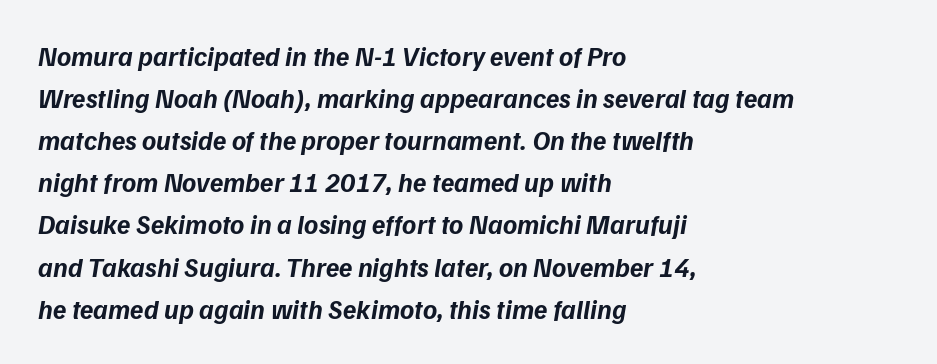
The image shows 27 px bold type; set left-aligned, normal line spacing (1.56x), normal letter spacing, not underlined.
